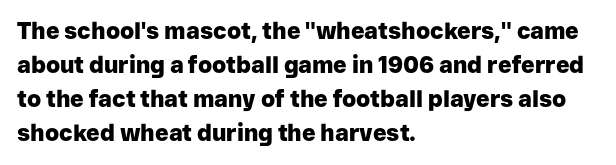
The strip under each line holds only bare page. How are the letters spaced? Ordinarily, with no added tracking. Line spacing here is normal. This rendering uses left alignment, leaving the right contour irregular. When letters stand straight like this, we call the style roman or upright. The rendering uses a bold face; every stroke is thick and dark.
